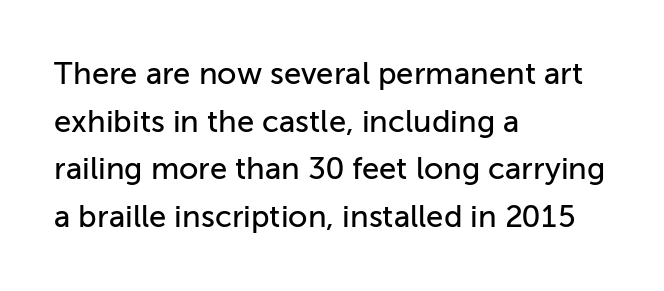
The image shows 31 px sans-serif type, upright; set left-aligned, normal line spacing (1.54x), normal letter spacing, not underlined; low stroke contrast and a medium x-height.
